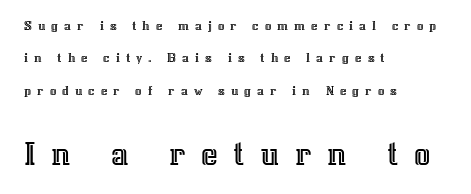
{"italic": "no", "width": "normal", "x_height": "medium", "monospaced": "no", "underline": "no", "align": "left", "line_spacing": "loose", "line_spacing_ratio": 2.32, "letter_spacing": "wide", "letter_spacing_em": 0.43, "larger_block": "second", "size_ratio": 2.57, "glyph_px": 36}
